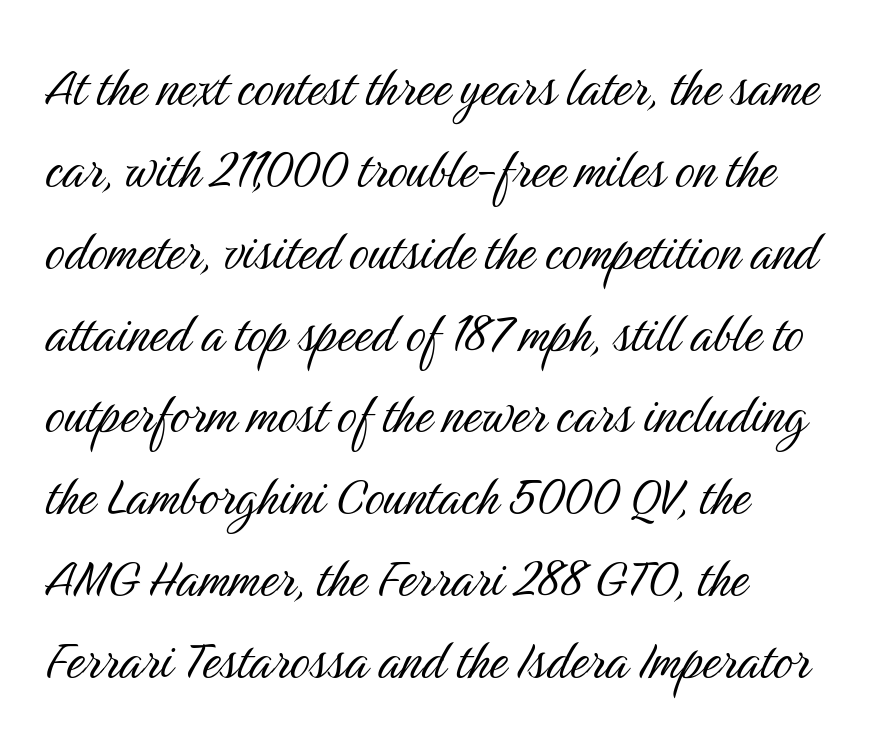
{"serif": "no", "bold": "no", "weight": "light", "width": "condensed", "stroke_contrast": "medium", "x_height": "medium", "monospaced": "no", "underline": "no", "align": "left", "line_spacing": "normal", "line_spacing_ratio": 1.32, "letter_spacing": "normal", "letter_spacing_em": 0.0, "glyph_px": 62}
